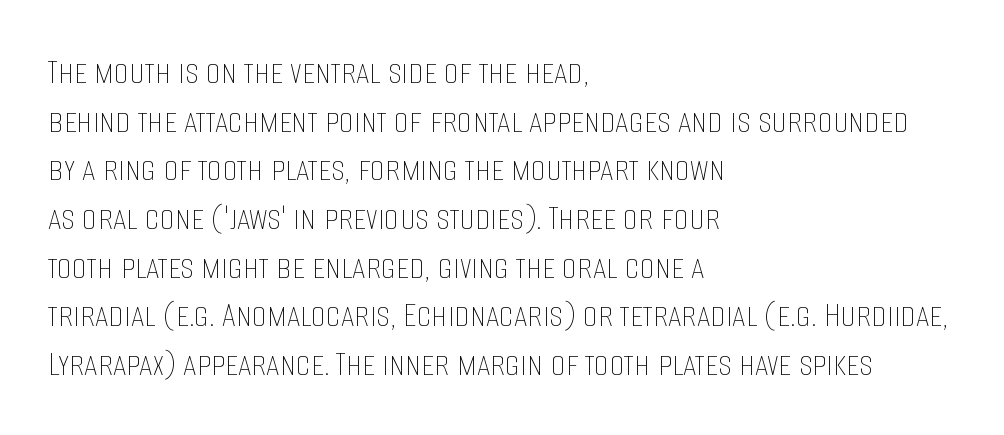
Q: Is the text bold? A: No.
Q: Is the text italic (slanted)? A: No, it is upright.
Q: Is the text underlined? A: No.
Q: How is the paragraph aligned? A: Left-aligned.
Q: Is the spacing between letters normal or unusually wide? A: Normal.
Q: Is the spacing between lines tight, normal or loose? A: Normal.
Q: Width (condensed, normal, or wide)? A: Condensed.
Q: Stroke contrast? A: Low.
Q: x-height? A: Large.
Q: Monospaced? A: No.
